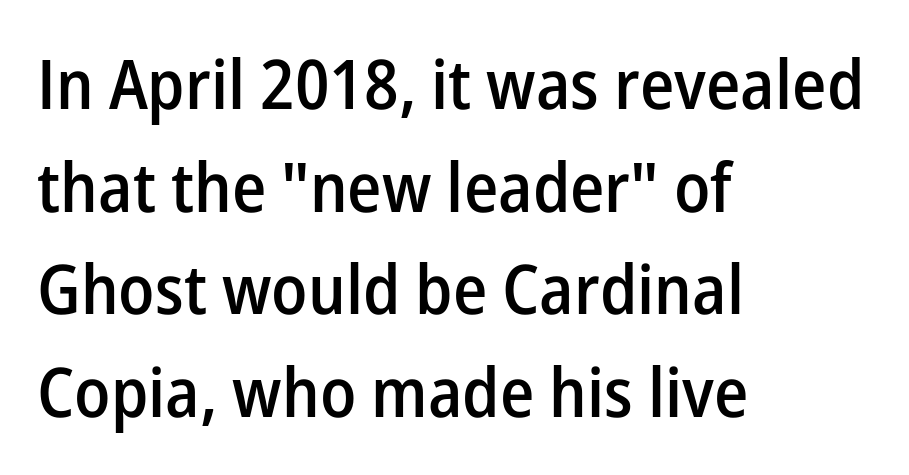
The image shows 68 px semibold sans-serif type, upright; set left-aligned, normal line spacing (1.51x), normal letter spacing, not underlined; low stroke contrast and a medium x-height.
